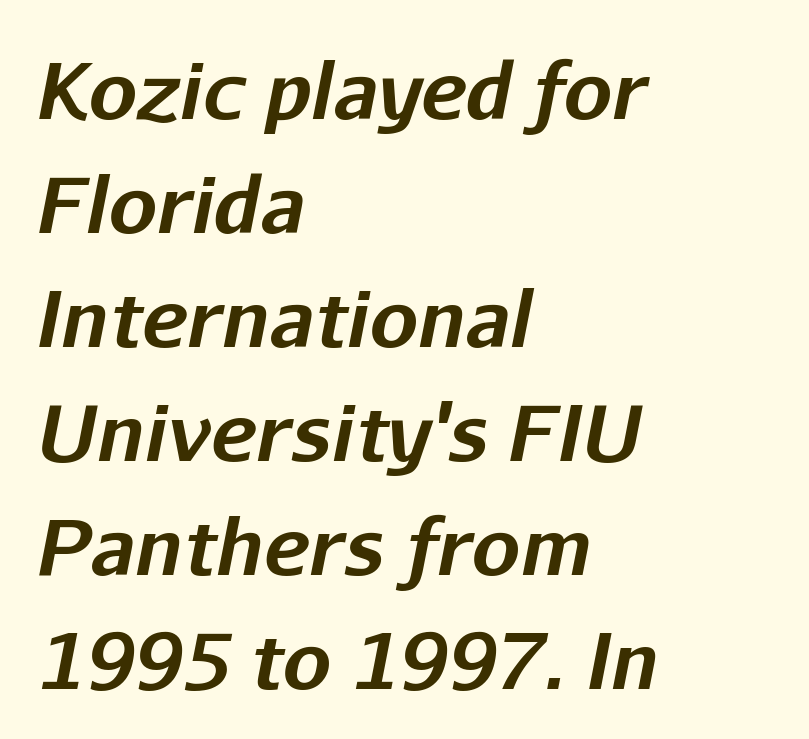
Observe the ordinary spacing: letters are neighbours, not strangers. Character widths vary here, with narrow letters taking less room than wide ones. Horizontal alignment here is leftward, the default for most running prose. Compared with an ordinary text face, these strokes are far heavier — a full bold.
